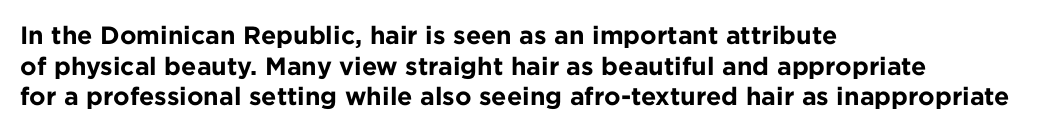
{"italic": "no", "bold": "yes", "underline": "no", "align": "left", "line_spacing_ratio": 1.23, "letter_spacing": "normal", "letter_spacing_em": 0.0, "glyph_px": 25}
